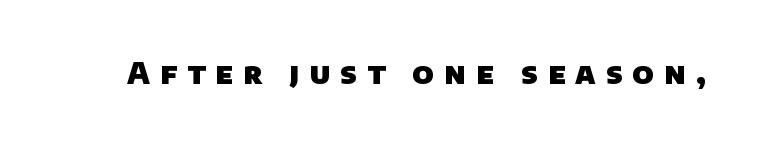
This sample uses expanded letter spacing, leaving extra air between glyphs. Descenders hang freely into open space. Serif or sans? Sans — the stroke terminals are bare. Here the designer chose a conventional face with non-uniform glyph widths.
